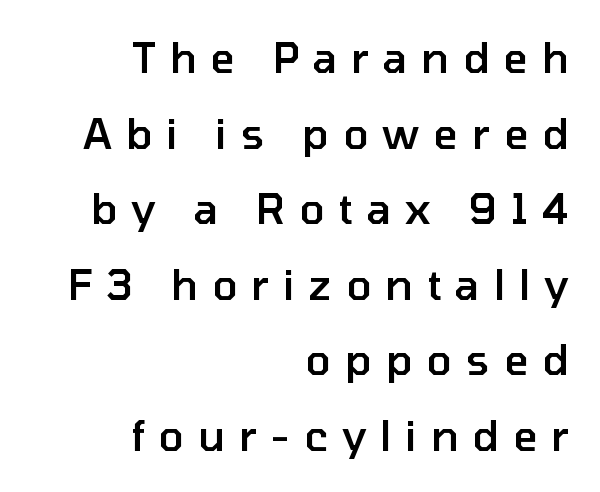
The image shows 42 px semibold sans-serif type, upright; set right-aligned, line spacing 1.8x, unusually wide letter spacing (+0.33 em), not underlined; low stroke contrast and a medium x-height.
